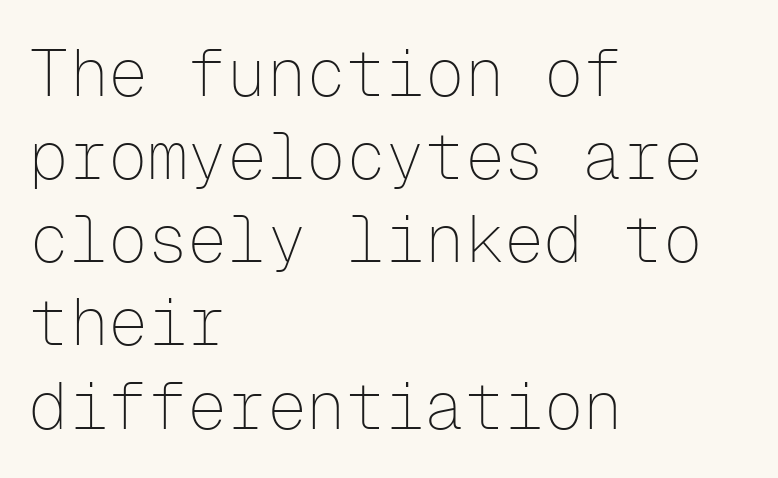
The image shows 66 px thin sans-serif type, upright, monospaced; set left-aligned, normal line spacing (1.26x), normal letter spacing, not underlined; low stroke contrast and a medium x-height.
